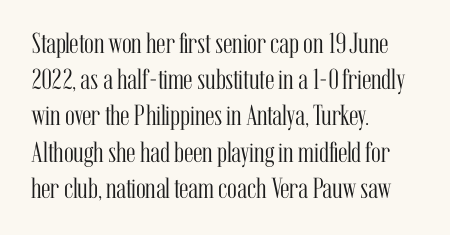
The image shows 29 px light, condensed serif type, upright; set left-aligned, normal line spacing (1.25x), normal letter spacing, not underlined; medium stroke contrast and a medium x-height.
